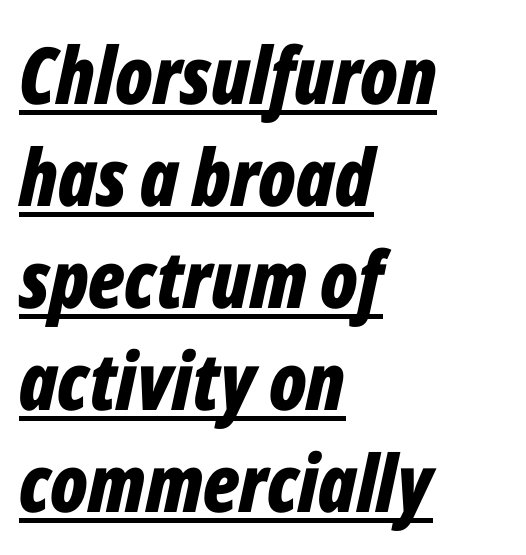
The image shows 79 px bold, condensed type, italic (leaning right); set left-aligned, normal line spacing (1.29x), normal letter spacing, underlined; low stroke contrast and a medium x-height.
